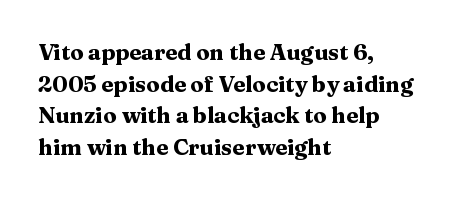
{"italic": "no", "bold": "yes", "underline": "no", "align": "left", "line_spacing": "normal", "line_spacing_ratio": 1.44, "letter_spacing": "normal", "letter_spacing_em": 0.0, "glyph_px": 22}
